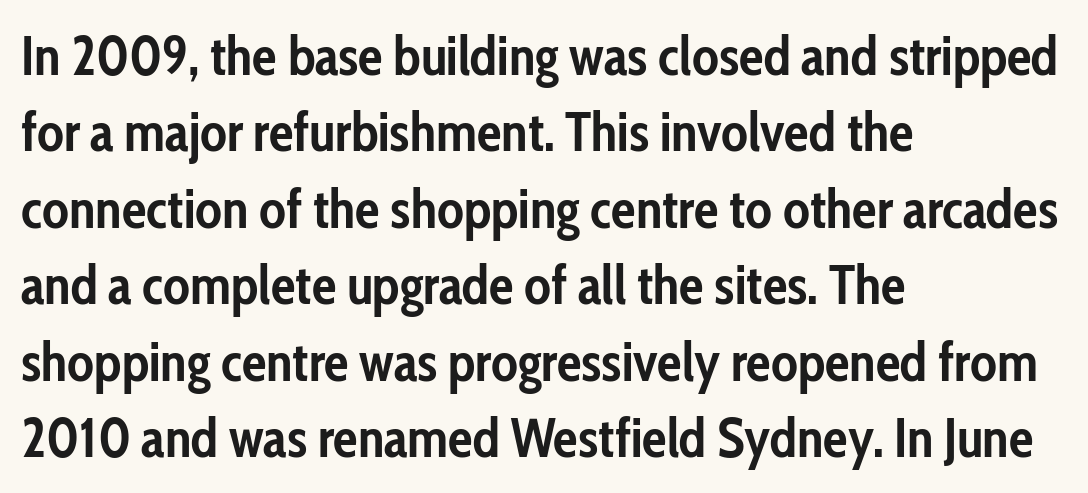
Typeset ragged right — the left edge is the straight one. Notice how the stems are strictly vertical — no italics here. You could not count columns in this text — the font is proportionally spaced. Horizontal bands of white between lines are of average thickness.
